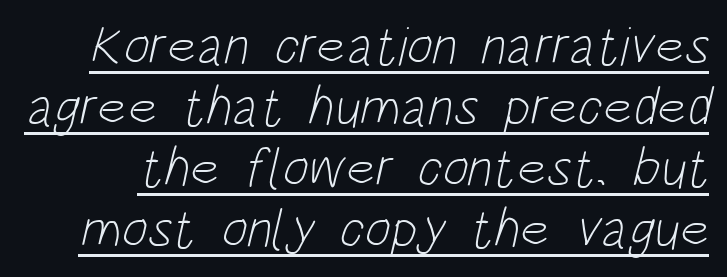
{"serif": "no", "bold": "no", "weight": "light", "width": "condensed", "stroke_contrast": "low", "x_height": "large", "monospaced": "no", "underline": "yes", "line_spacing": "tight", "line_spacing_ratio": 1.11, "letter_spacing": "normal", "letter_spacing_em": 0.0, "glyph_px": 55}
